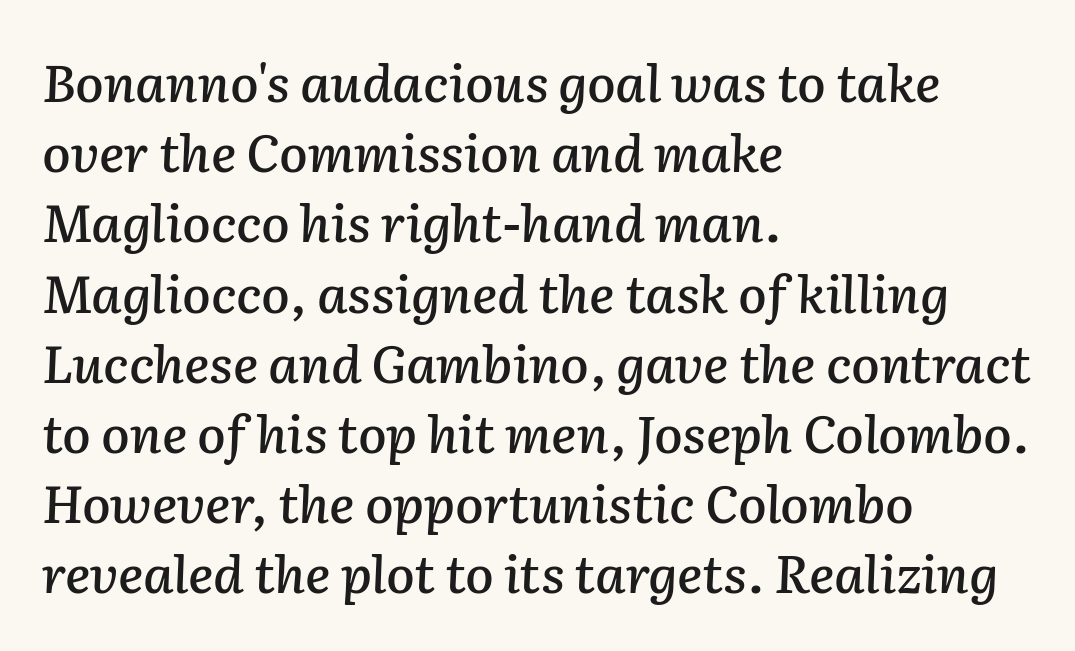
The image shows 52 px text type, italic (leaning right); set left-aligned, normal line spacing (1.35x), normal letter spacing, not underlined; low stroke contrast and a medium x-height.
